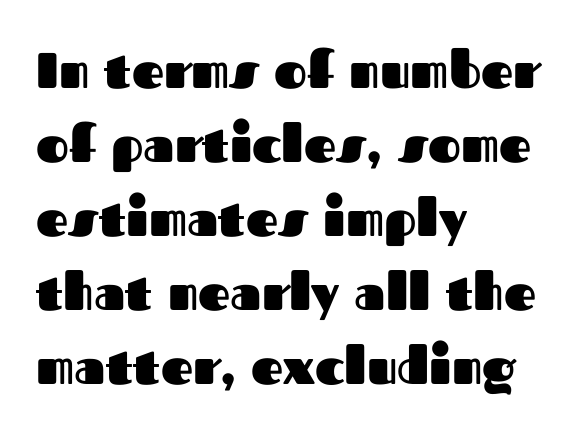
{"serif": "no", "italic": "no", "bold": "yes", "weight": "heavy", "width": "normal", "stroke_contrast": "medium", "x_height": "medium", "monospaced": "no", "underline": "no", "align": "left", "line_spacing": "normal", "line_spacing_ratio": 1.48, "letter_spacing": "normal", "letter_spacing_em": 0.0, "glyph_px": 50}
